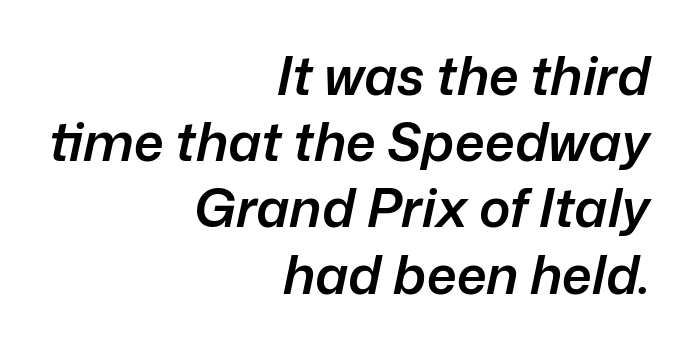
The image shows 53 px semibold type, italic (leaning right); set right-aligned, normal line spacing (1.25x), normal letter spacing, not underlined; low stroke contrast and a medium x-height.
